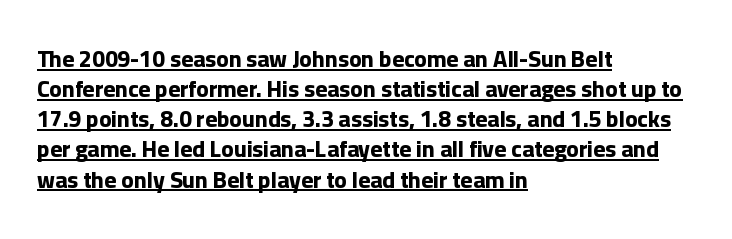
The image shows 23 px bold type, upright; set left-aligned, normal line spacing (1.31x), normal letter spacing, underlined.
